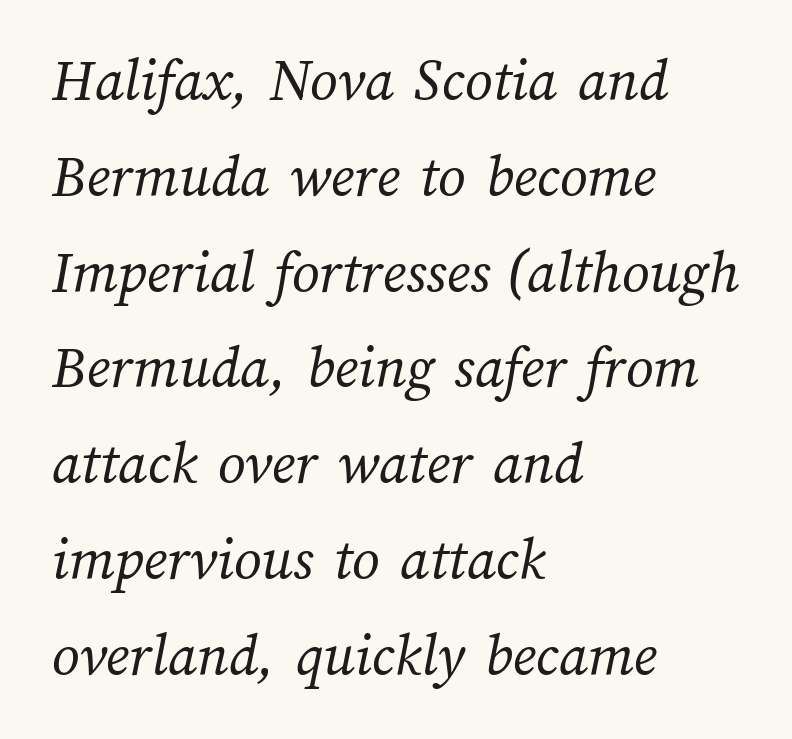
Q: Is the text bold? A: No.
Q: Is the text underlined? A: No.
Q: How is the paragraph aligned? A: Left-aligned.
Q: Is the spacing between letters normal or unusually wide? A: Normal.
Q: Is the spacing between lines tight, normal or loose? A: Normal.
Q: Width (condensed, normal, or wide)? A: Normal.
Q: Stroke contrast? A: Medium.
Q: x-height? A: Medium.
Q: Monospaced? A: No.
